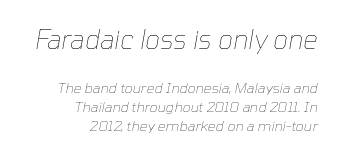
Q: Is the text bold? A: No.
Q: Is the text italic (slanted)? A: Yes, it leans right by about 10 degrees.
Q: Is the text underlined? A: No.
Q: How is the paragraph aligned? A: Right-aligned.
Q: Is the spacing between letters normal or unusually wide? A: Normal.
Q: Is the spacing between lines tight, normal or loose? A: Normal.
Q: Which block of text is set in a larger size, the first (top) or the second (bottom)? A: The first (top) one.
